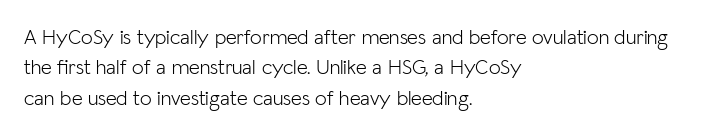
Q: Is the text bold? A: No.
Q: Is the text italic (slanted)? A: No, it is upright.
Q: Is the text underlined? A: No.
Q: How is the paragraph aligned? A: Left-aligned.
Q: Is the spacing between letters normal or unusually wide? A: Normal.
Q: Is the spacing between lines tight, normal or loose? A: Normal.
